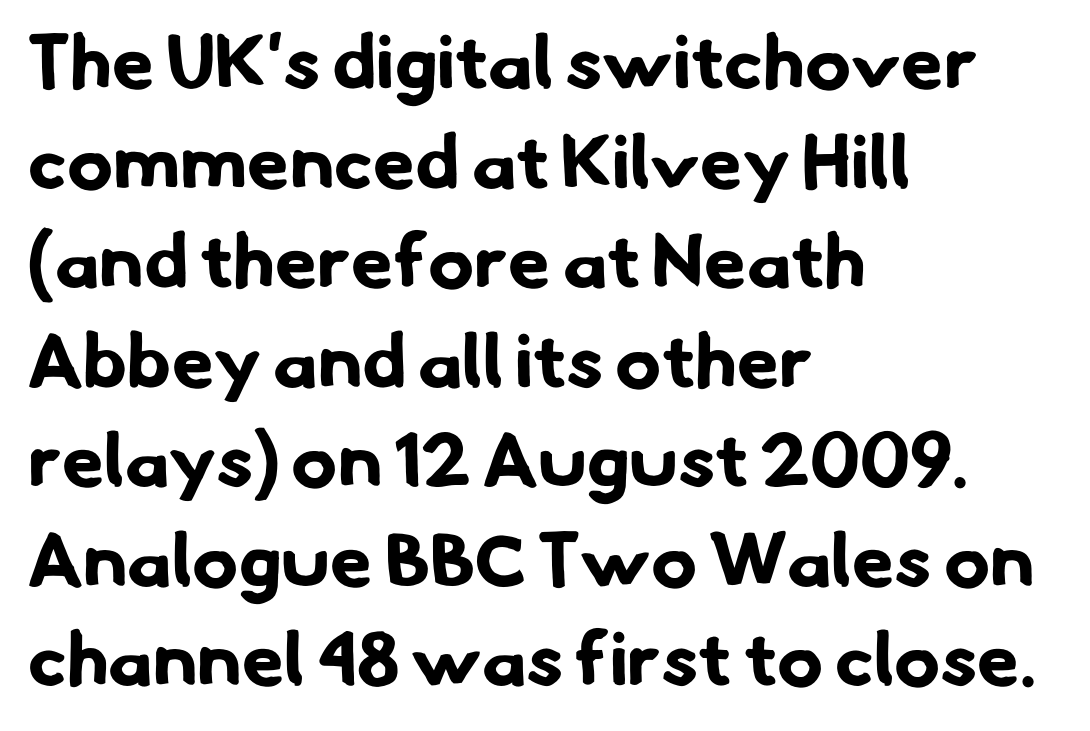
{"serif": "no", "bold": "yes", "weight": "bold", "width": "normal", "stroke_contrast": "low", "x_height": "small", "monospaced": "no", "underline": "no", "align": "left", "line_spacing": "normal", "line_spacing_ratio": 1.31, "letter_spacing": "normal", "letter_spacing_em": 0.0, "glyph_px": 76}
